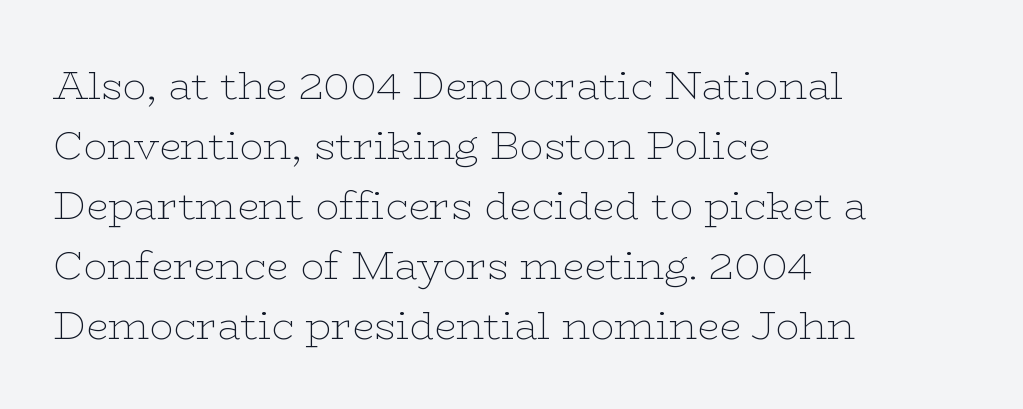
This is roman type, the default non-slanted kind. The letters advance in unequal steps, a hallmark of proportional type. The rendering anchors every line to the left-hand side. Regular leading. Characters follow at the spacing the type designer built in. Vertical stems look standard width or narrower in stroke.
